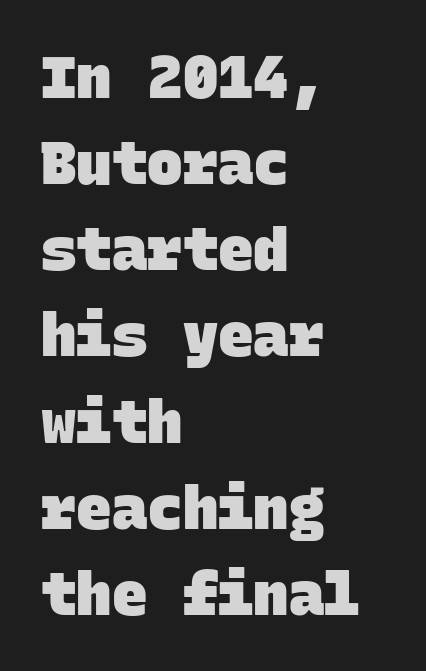
The image shows 59 px heavy sans-serif type, monospaced; set left-aligned, normal line spacing (1.46x), normal letter spacing, not underlined; low stroke contrast and a large x-height.
